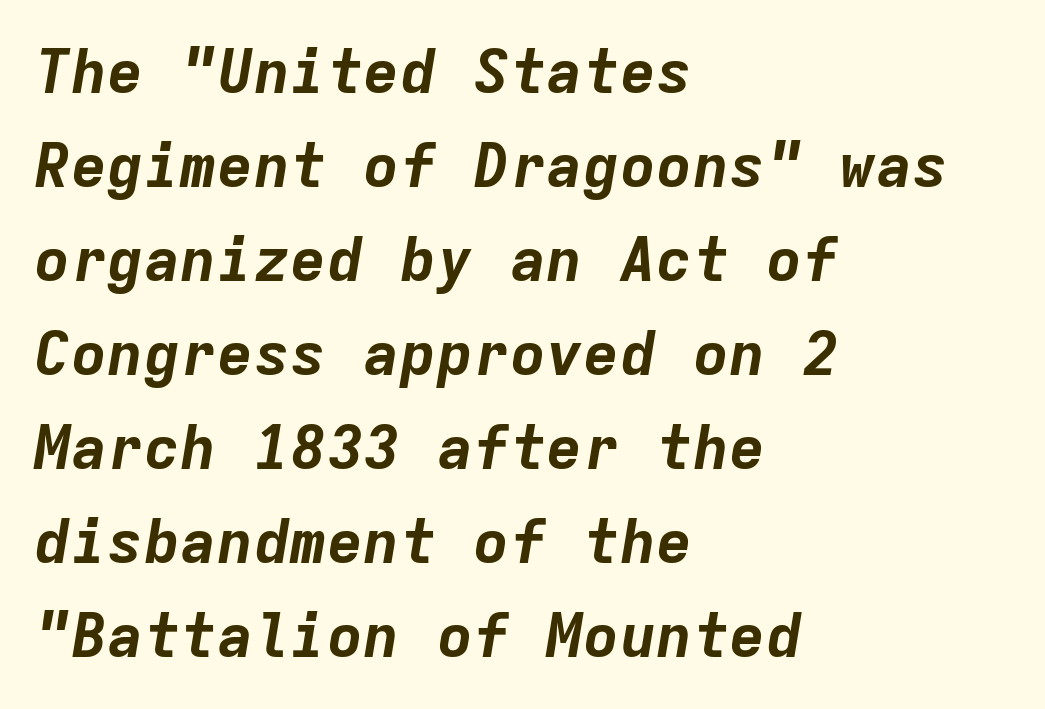
The image shows 61 px bold type, italic (leaning right), monospaced; set left-aligned, normal line spacing (1.54x), normal letter spacing, not underlined; low stroke contrast and a medium x-height.
